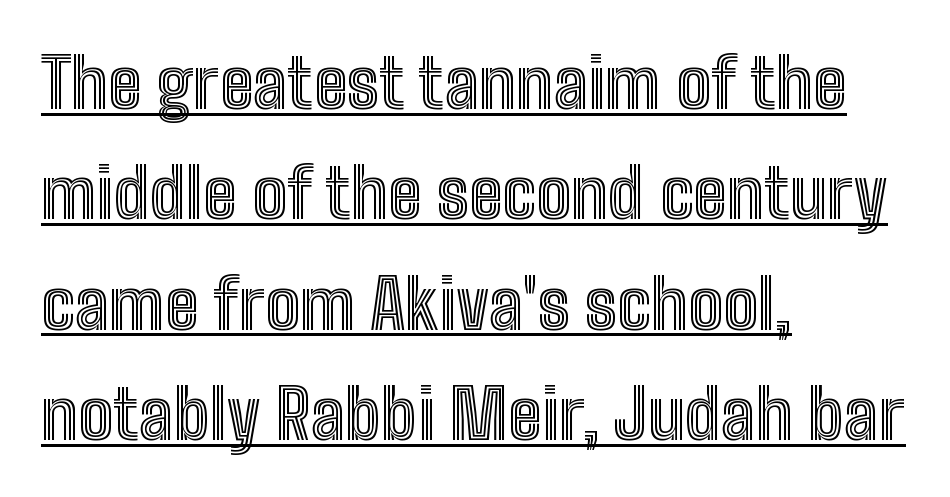
Honestly, the letter spacing is just normal — you wouldn't notice it. Spacing verdict: proportional, widths tailored to each character. The passage shown is underscored from start to finish. A typesetter would mark this as roman, not italic.
